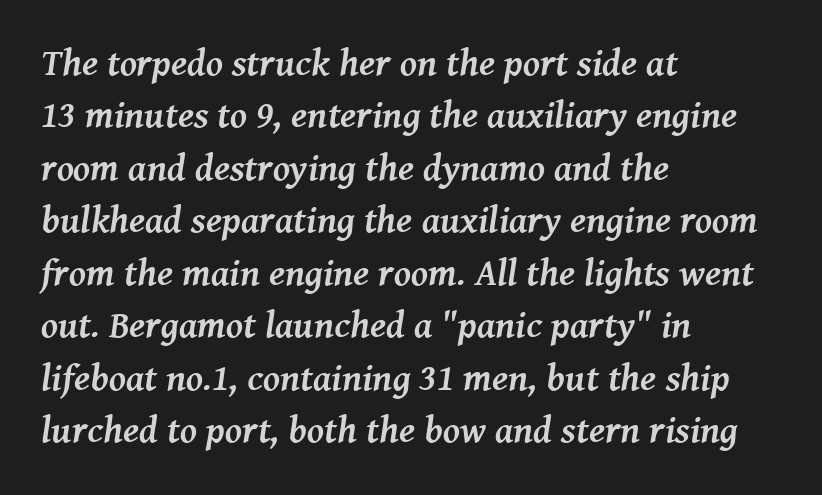
{"serif": "yes", "italic": "yes", "lean": "right", "slant_degrees": 8, "bold": "yes", "weight": "semibold", "width": "normal", "stroke_contrast": "medium", "x_height": "medium", "monospaced": "no", "underline": "no", "align": "left", "line_spacing": "normal", "line_spacing_ratio": 1.38, "letter_spacing": "normal", "letter_spacing_em": 0.0, "glyph_px": 38}
